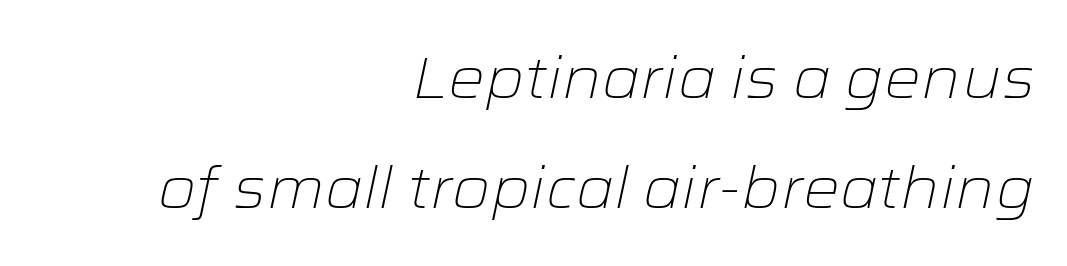
{"italic": "yes", "lean": "right", "slant_degrees": 12, "bold": "no", "weight": "light", "width": "wide", "stroke_contrast": "low", "x_height": "medium", "monospaced": "no", "underline": "no", "align": "right", "line_spacing_ratio": 1.89, "letter_spacing": "normal", "letter_spacing_em": 0.0, "glyph_px": 58}
